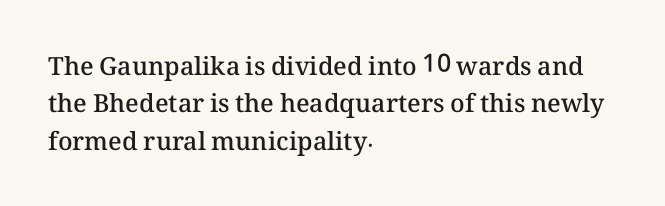
Standard letterfit; no display-style spreading of the glyphs. A bare baseline throughout the passage. Baseline-to-baseline distance is the conventional proportion of letter height. The axis of the letterforms is exactly vertical. The passage shown is semibold, sitting just below true bold. The lines are quadded left.
